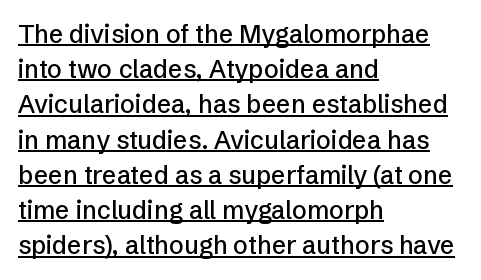
Q: Is the text italic (slanted)? A: No, it is upright.
Q: Is the text underlined? A: Yes.
Q: How is the paragraph aligned? A: Left-aligned.
Q: Is the spacing between letters normal or unusually wide? A: Normal.
Q: Is the spacing between lines tight, normal or loose? A: Normal.
